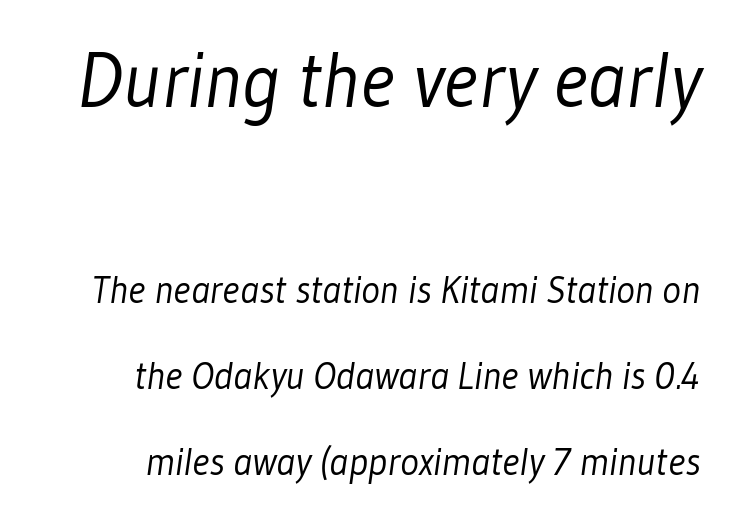
The image shows 78 px light, condensed sans-serif type; set right-aligned, loose line spacing (2.2x), normal letter spacing, not underlined; the first (top) block is 2.0x larger; low stroke contrast and a medium x-height.
